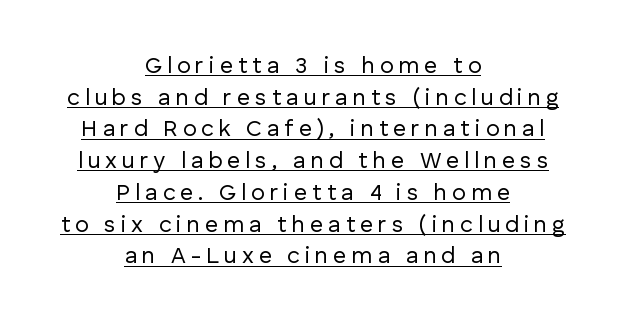
Beneath each row of characters lies a ruled line. Weight: regular or lighter. Compared with typical body copy, the letter spacing here is much looser. Every row of glyphs is offset so its center matches the block's center. Honestly, the row spacing looks completely unremarkable.
